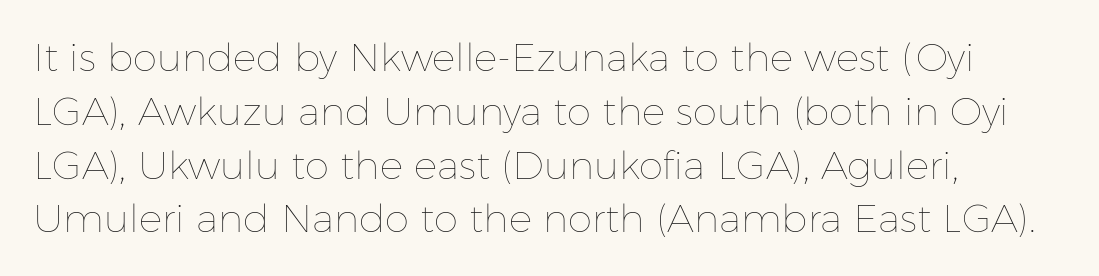
{"italic": "no", "bold": "no", "weight": "thin", "width": "normal", "stroke_contrast": "low", "x_height": "medium", "monospaced": "no", "underline": "no", "align": "left", "line_spacing": "normal", "line_spacing_ratio": 1.38, "letter_spacing": "normal", "letter_spacing_em": 0.0, "glyph_px": 39}
